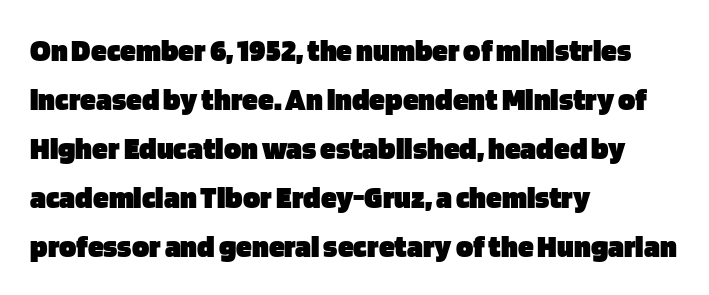
Q: Is the text bold? A: Yes.
Q: Is the text italic (slanted)? A: No, it is upright.
Q: Is the typeface a serif or a sans-serif typeface? A: Sans-serif.
Q: Is the text underlined? A: No.
Q: How is the paragraph aligned? A: Left-aligned.
Q: Is the spacing between letters normal or unusually wide? A: Normal.
Q: Is the spacing between lines tight, normal or loose? A: Normal.
Q: Width (condensed, normal, or wide)? A: Normal.
Q: Stroke contrast? A: Low.
Q: x-height? A: Large.
Q: Monospaced? A: No.
